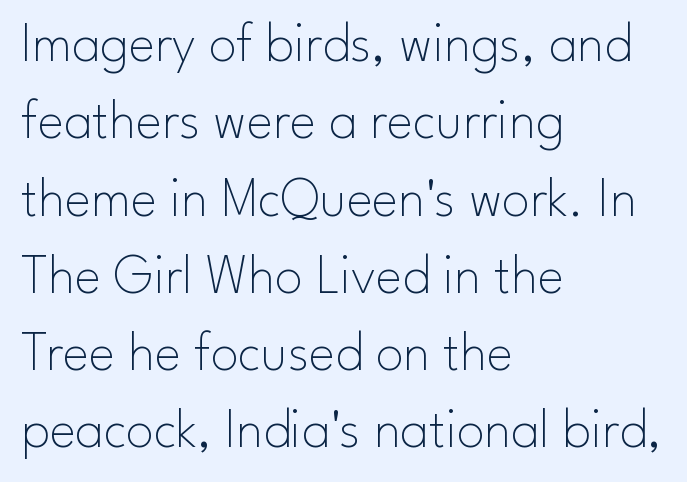
This is not heavy type; no bold has been used. Has an underline been added? It has not. The line-height multiplier appears to be the usual default. Tracking value appears to be zero — textbook default spacing. Here the designer chose a conventional face with non-uniform glyph widths.
